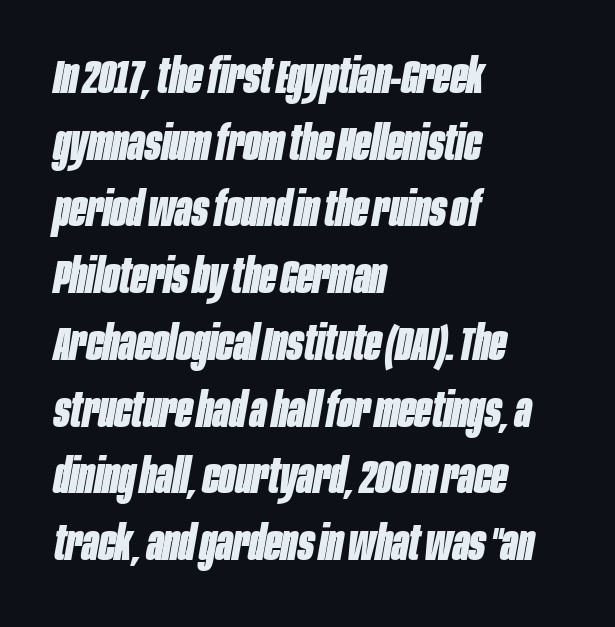
{"italic": "yes", "lean": "right", "slant_degrees": 10, "bold": "yes", "weight": "bold", "width": "condensed", "stroke_contrast": "low", "x_height": "large", "monospaced": "no", "underline": "no", "align": "left", "line_spacing": "normal", "line_spacing_ratio": 1.39, "letter_spacing": "normal", "letter_spacing_em": 0.0, "glyph_px": 48}
